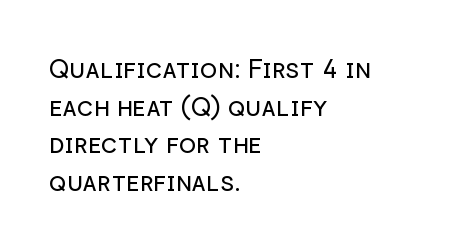
This sample is left-justified, so line endings fall wherever the words run out. Short note: letters normally spaced. These lines were composed using upright roman letters. Nothing heavy about these letters — not bold at all. The glyphs are unaccompanied by any horizontal stroke below them. Quick note: interline space is typical.
